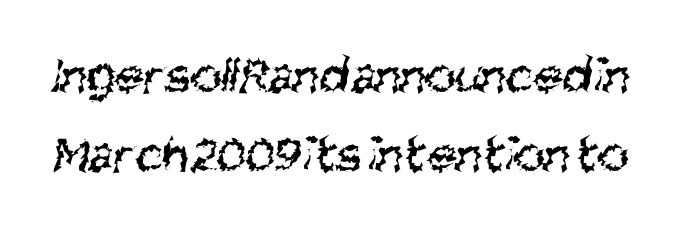
The designer left line spacing at the default. The foot of each line stays bare and open. Standard letterfit; no display-style spreading of the glyphs. I'd call this a sans setting — the letters go barefoot. Character widths vary here, with narrow letters taking less room than wide ones.
